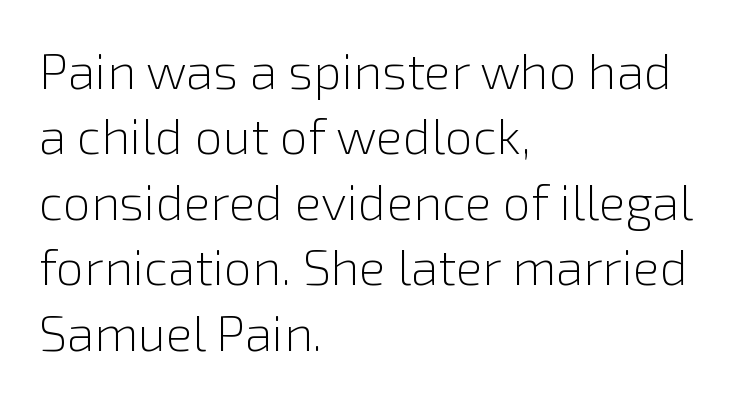
{"serif": "no", "italic": "no", "bold": "no", "weight": "light", "width": "normal", "x_height": "medium", "monospaced": "no", "underline": "no", "align": "left", "line_spacing": "normal", "line_spacing_ratio": 1.31, "letter_spacing": "normal", "letter_spacing_em": 0.0, "glyph_px": 50}
